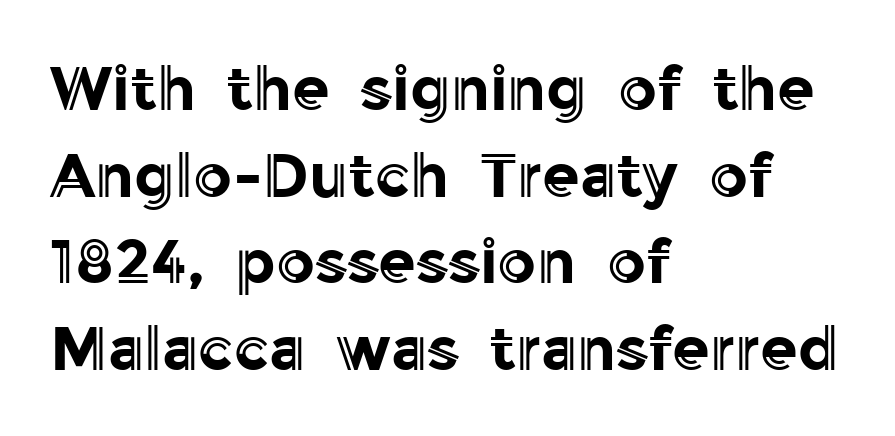
The image shows 61 px text type, upright; set left-aligned, normal line spacing (1.42x), normal letter spacing, not underlined; a medium x-height.
